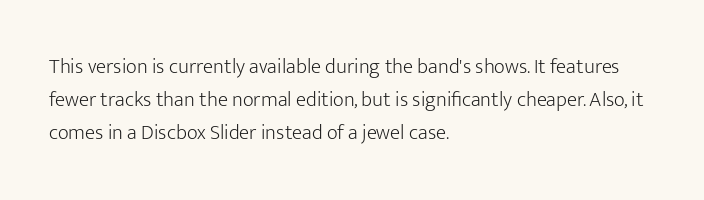
{"italic": "no", "bold": "no", "underline": "no", "align": "left", "line_spacing": "normal", "line_spacing_ratio": 1.57, "letter_spacing": "normal", "letter_spacing_em": 0.0, "glyph_px": 21}
